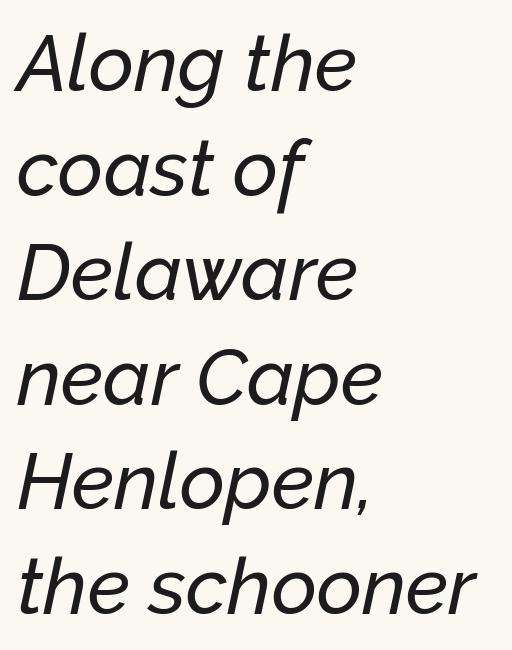
{"italic": "yes", "lean": "right", "slant_degrees": 12, "width": "normal", "stroke_contrast": "low", "x_height": "medium", "monospaced": "no", "underline": "no", "align": "left", "line_spacing": "normal", "line_spacing_ratio": 1.34, "letter_spacing": "normal", "letter_spacing_em": 0.0, "glyph_px": 78}
